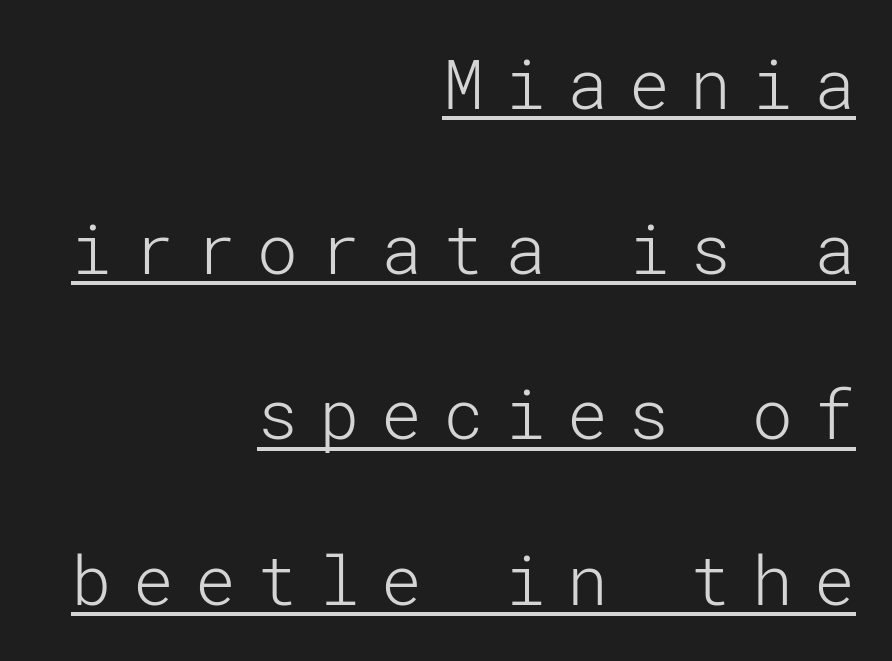
{"serif": "no", "italic": "no", "bold": "no", "weight": "light", "width": "normal", "stroke_contrast": "low", "x_height": "medium", "underline": "yes", "align": "right", "line_spacing": "loose", "line_spacing_ratio": 2.43, "letter_spacing": "wide", "letter_spacing_em": 0.31, "glyph_px": 68}
